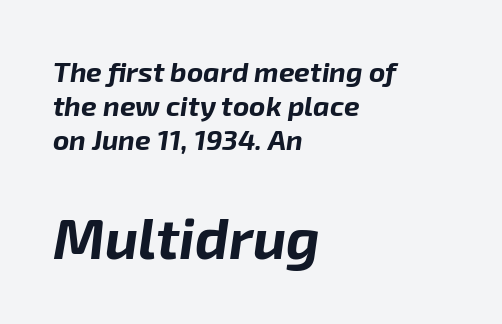
{"italic": "yes", "lean": "right", "slant_degrees": 8, "bold": "yes", "weight": "bold", "width": "normal", "stroke_contrast": "low", "x_height": "medium", "monospaced": "no", "underline": "no", "align": "left", "line_spacing_ratio": 1.22, "letter_spacing": "normal", "letter_spacing_em": 0.0, "larger_block": "second", "size_ratio": 2.04, "glyph_px": 57}
